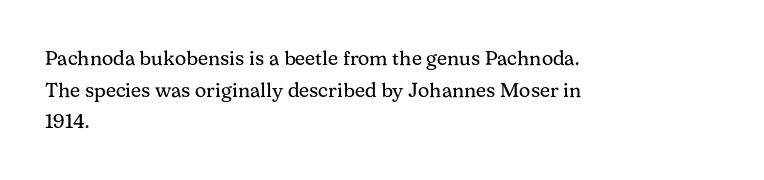
The image shows 20 px text type, upright; set left-aligned, normal line spacing (1.58x), normal letter spacing, not underlined.
